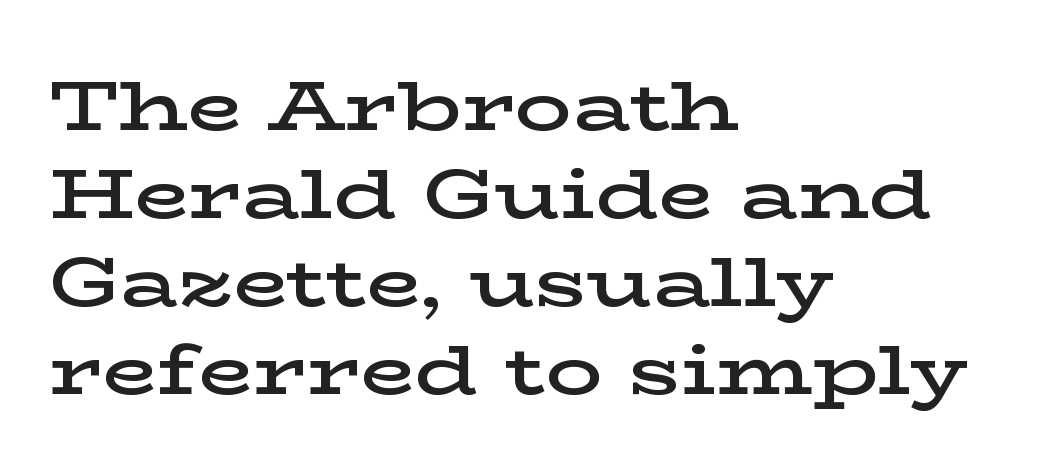
The image shows 71 px semibold, wide serif type, upright; set left-aligned, line spacing 1.24x, normal letter spacing, not underlined; low stroke contrast and a medium x-height.
